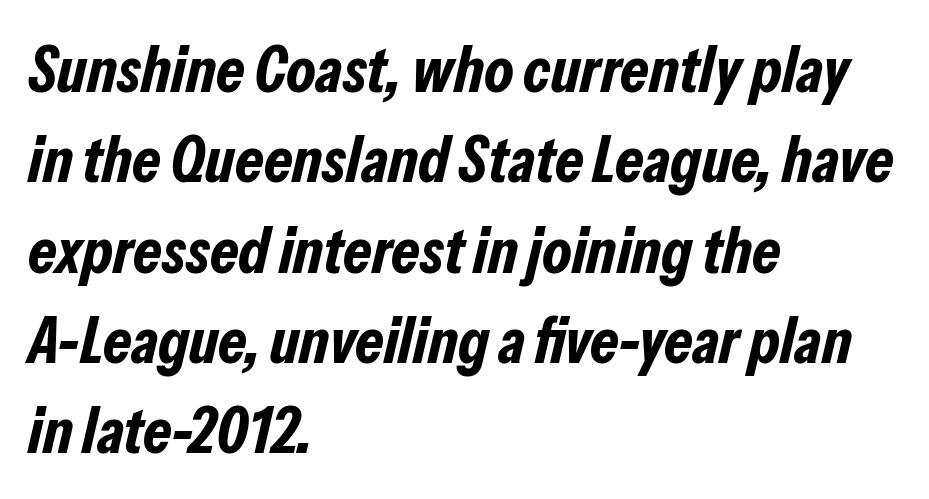
Anything drawn beneath the words? Only blank space. Slant detected: the letters are inclined. Caption: multi-line text, flush left, ragged right. Students, note that the glyphs here touch the page at normal intervals. Note the varied advance widths — an 'i' is clearly narrower than an 'm'. A normal amount of white space separates one row of letters from the next.
